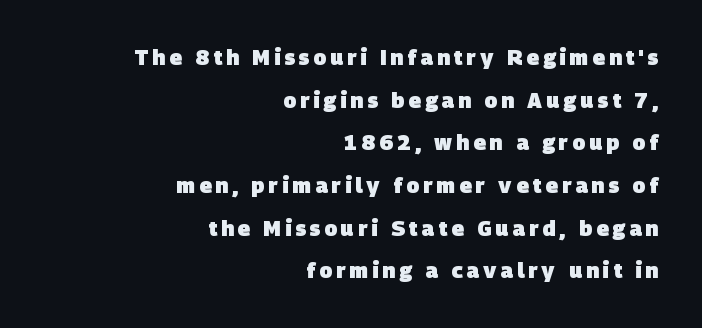
{"bold": "yes", "underline": "no", "align": "right", "line_spacing": "loose", "line_spacing_ratio": 2.03, "glyph_px": 21}
